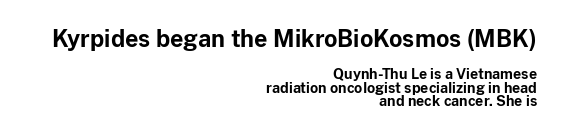
Successive baselines arrive quickly, one right under another. Compared with an ordinary text face, these strokes are far heavier — a full bold. A typesetter would call this zero additional tracking. Underline: absent.
